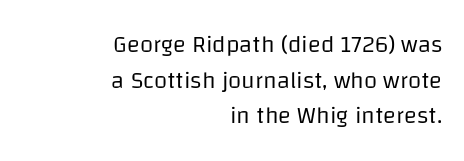
Italic? Not at all — the glyphs are vertical. Honestly, the letter spacing is just normal — you wouldn't notice it. Casual observation: everything's shoved over to the right. Is there much room between lines? A standard amount, neither cramped nor airy. Nobody drew a line under any word here. Weight: regular or lighter.
